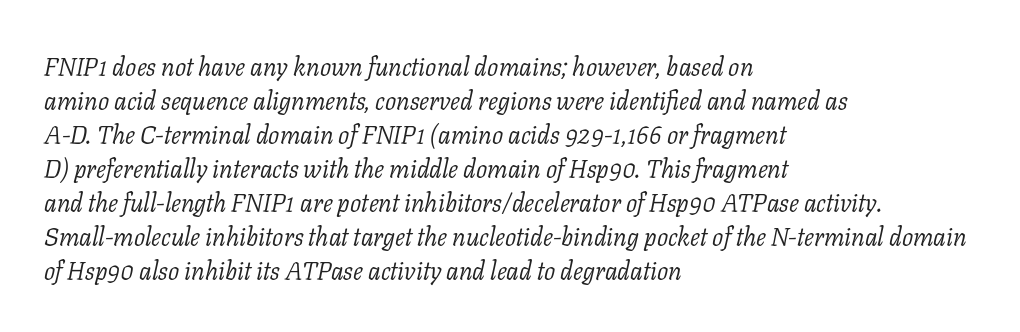
Q: Is the text bold? A: No.
Q: Is the text italic (slanted)? A: Yes, it leans right by about 11 degrees.
Q: Is the text underlined? A: No.
Q: How is the paragraph aligned? A: Left-aligned.
Q: Is the spacing between letters normal or unusually wide? A: Normal.
Q: Is the spacing between lines tight, normal or loose? A: Normal.
